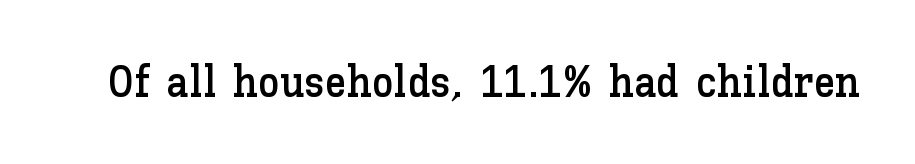
The image shows 44 px text type, upright; set normal letter spacing, not underlined; low stroke contrast and a medium x-height.
